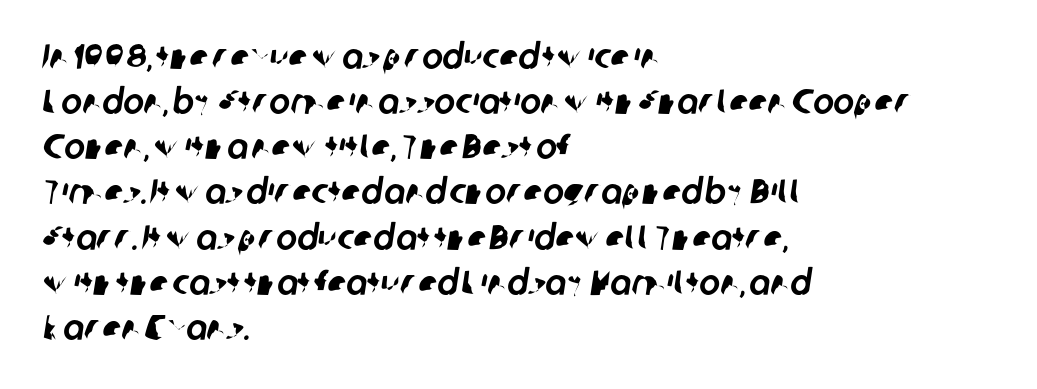
Q: Is the typeface a serif or a sans-serif typeface? A: Sans-serif.
Q: Is the text underlined? A: No.
Q: How is the paragraph aligned? A: Left-aligned.
Q: Is the spacing between letters normal or unusually wide? A: Normal.
Q: Is the spacing between lines tight, normal or loose? A: Normal.
Q: Width (condensed, normal, or wide)? A: Normal.
Q: Stroke contrast? A: Low.
Q: x-height? A: Medium.
Q: Monospaced? A: No.
